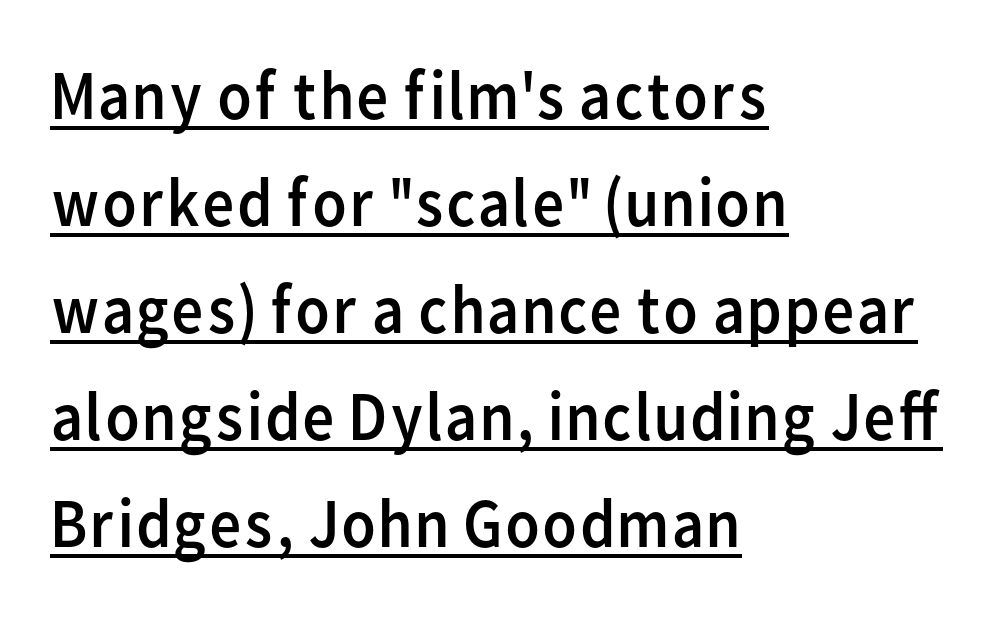
Students, note that the glyphs here touch the page at normal intervals. Note the varied advance widths — an 'i' is clearly narrower than an 'm'. This sample carries an underscore along the baseline area. A typesetter would call this leading conventional body-copy spacing.
